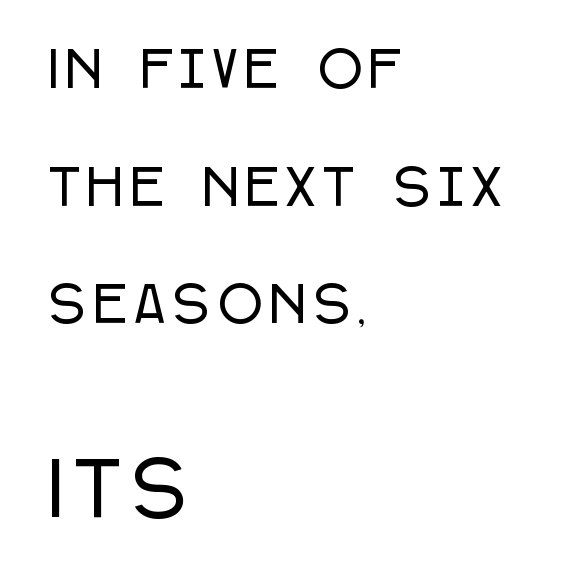
The lower block of text is set noticeably larger than the block above it. This sample uses an upright cut, with every glyph sitting square on the baseline. You could not count columns in this text — the font is proportionally spaced. This rendering uses left alignment, leaving the right contour irregular. Does the type have serifs? No, each stem ends abruptly. Rows of type keep a wide berth in the vertical direction.
